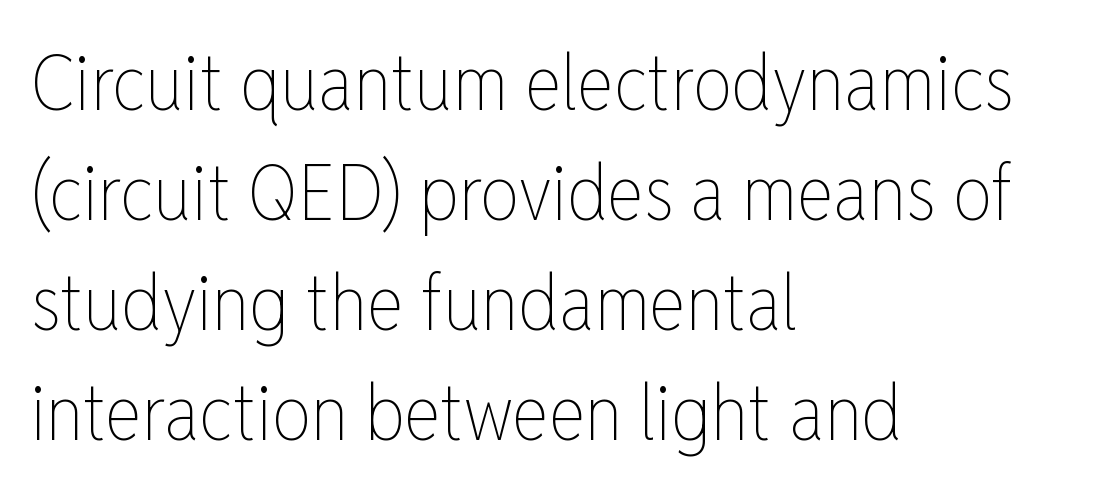
Q: Is the text bold? A: No.
Q: Is the text italic (slanted)? A: No, it is upright.
Q: Is the text underlined? A: No.
Q: How is the paragraph aligned? A: Left-aligned.
Q: Is the spacing between letters normal or unusually wide? A: Normal.
Q: Is the spacing between lines tight, normal or loose? A: Normal.
Q: Width (condensed, normal, or wide)? A: Condensed.
Q: Stroke contrast? A: Low.
Q: x-height? A: Medium.
Q: Monospaced? A: No.
